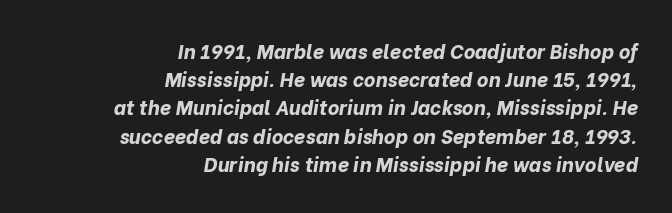
The passage shown is not underscored anywhere. Weight check: bold — yes, fully. The face used here has a pronounced slope to its letters. The type is set solid horizontally, with unmodified tracking. Short and long lines alike share a common ending point at right. Vertically, the passage feels balanced, rows spaced as you'd expect.
